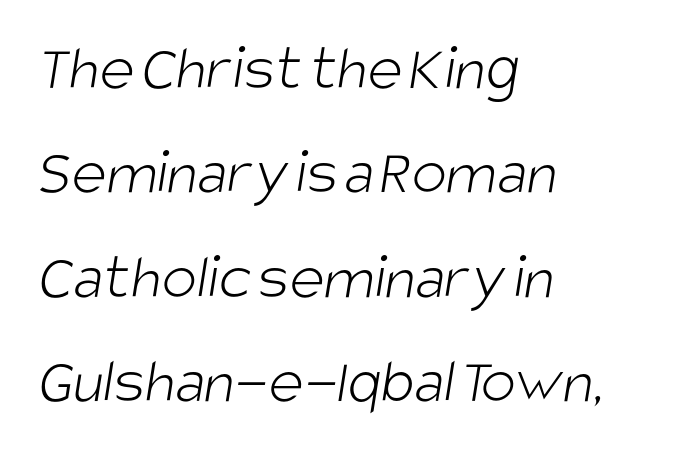
Q: Is the text bold? A: No.
Q: Is the typeface a serif or a sans-serif typeface? A: Sans-serif.
Q: Is the text underlined? A: No.
Q: How is the paragraph aligned? A: Left-aligned.
Q: Is the spacing between letters normal or unusually wide? A: Normal.
Q: Is the spacing between lines tight, normal or loose? A: Normal.
Q: Width (condensed, normal, or wide)? A: Condensed.
Q: Stroke contrast? A: Low.
Q: x-height? A: Large.
Q: Monospaced? A: No.
